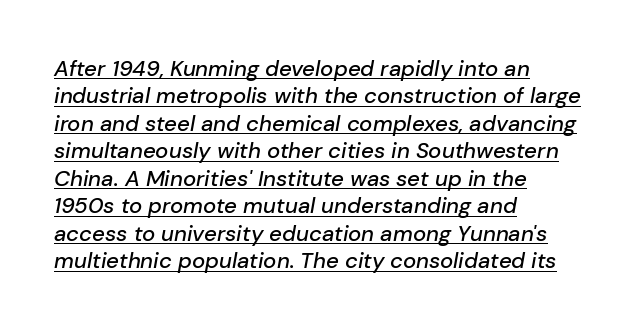
The image shows 22 px text type, italic (leaning right); set left-aligned, normal line spacing (1.25x), normal letter spacing, underlined.
